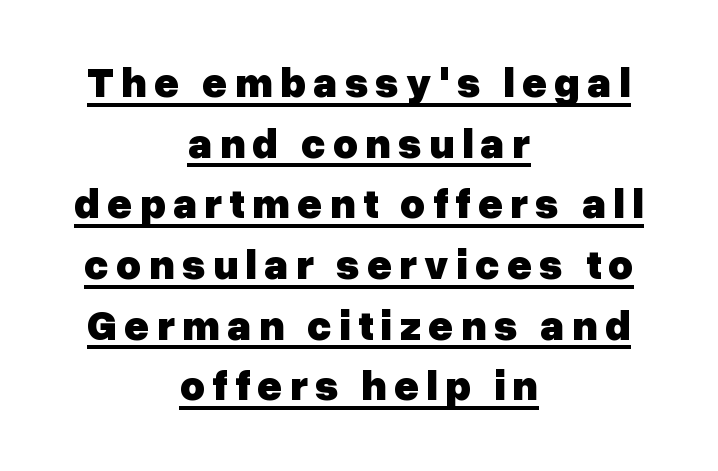
The image shows 43 px heavy sans-serif type, upright; set centered, normal line spacing (1.41x), underlined; low stroke contrast and a medium x-height.
